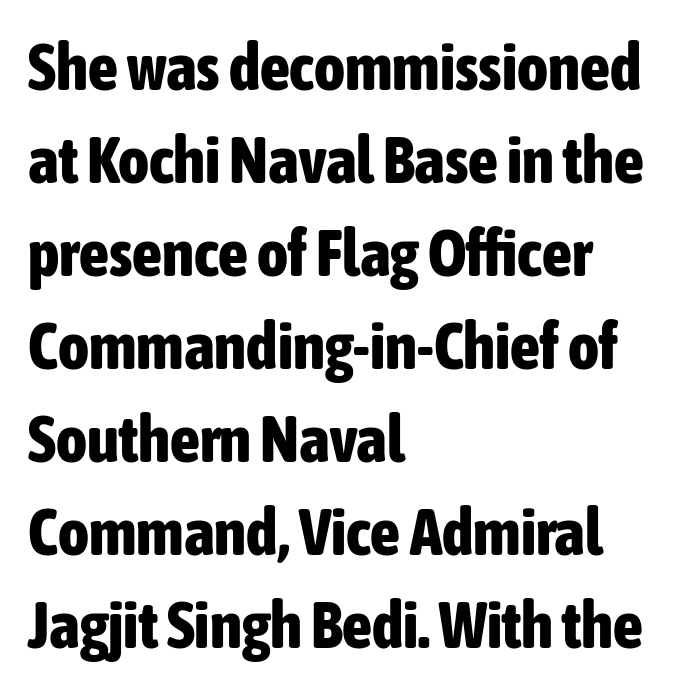
Q: Is the text bold? A: Yes.
Q: Is the text italic (slanted)? A: No, it is upright.
Q: Is the typeface a serif or a sans-serif typeface? A: Sans-serif.
Q: Is the text underlined? A: No.
Q: How is the paragraph aligned? A: Left-aligned.
Q: Is the spacing between letters normal or unusually wide? A: Normal.
Q: Is the spacing between lines tight, normal or loose? A: Normal.
Q: Width (condensed, normal, or wide)? A: Condensed.
Q: Stroke contrast? A: Low.
Q: x-height? A: Medium.
Q: Monospaced? A: No.
